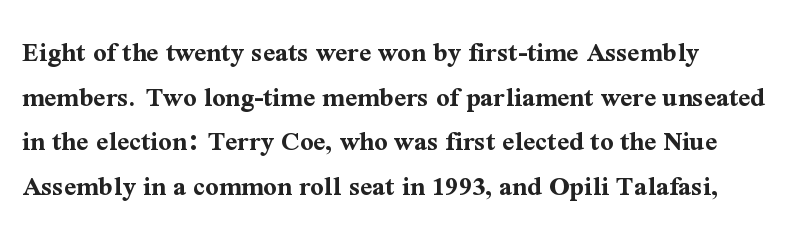
Q: Is the text bold? A: Yes.
Q: Is the text italic (slanted)? A: No, it is upright.
Q: Is the typeface a serif or a sans-serif typeface? A: Serif.
Q: Is the text underlined? A: No.
Q: Is the spacing between letters normal or unusually wide? A: Normal.
Q: Is the spacing between lines tight, normal or loose? A: Normal.
Q: Width (condensed, normal, or wide)? A: Normal.
Q: Stroke contrast? A: Medium.
Q: x-height? A: Medium.
Q: Monospaced? A: No.
